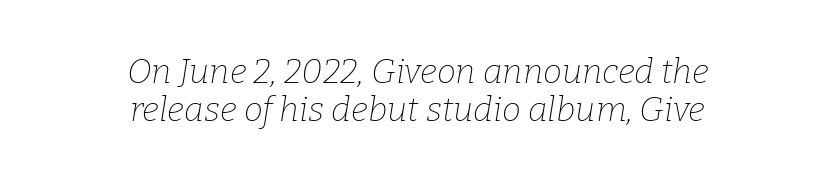
{"serif": "yes", "italic": "yes", "lean": "right", "slant_degrees": 9, "bold": "no", "weight": "thin", "width": "normal", "stroke_contrast": "low", "x_height": "medium", "monospaced": "no", "underline": "no", "align": "center", "line_spacing": "tight", "line_spacing_ratio": 1.11, "letter_spacing": "normal", "letter_spacing_em": 0.0, "glyph_px": 34}
